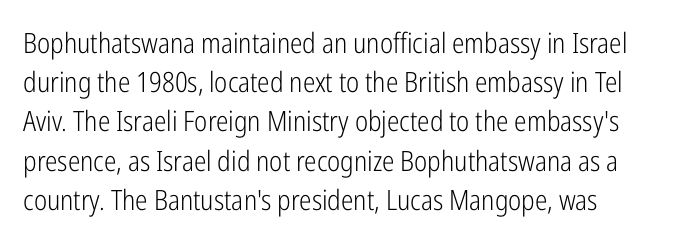
Q: Is the text bold? A: No.
Q: Is the text italic (slanted)? A: No, it is upright.
Q: Is the typeface a serif or a sans-serif typeface? A: Sans-serif.
Q: Is the text underlined? A: No.
Q: Is the spacing between letters normal or unusually wide? A: Normal.
Q: Is the spacing between lines tight, normal or loose? A: Normal.
Q: Width (condensed, normal, or wide)? A: Condensed.
Q: Stroke contrast? A: Low.
Q: x-height? A: Medium.
Q: Monospaced? A: No.
